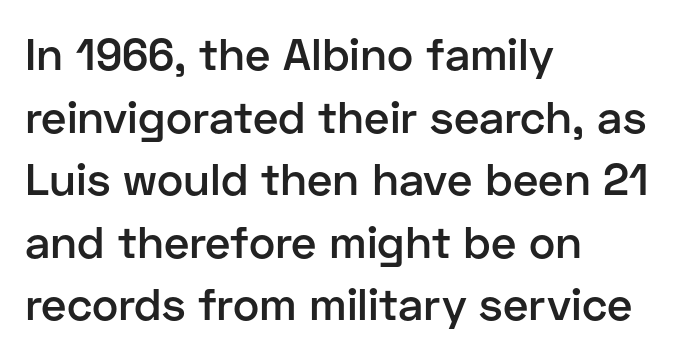
The image shows 45 px semibold sans-serif type, upright; set left-aligned, normal line spacing (1.39x), normal letter spacing, not underlined; low stroke contrast and a medium x-height.
